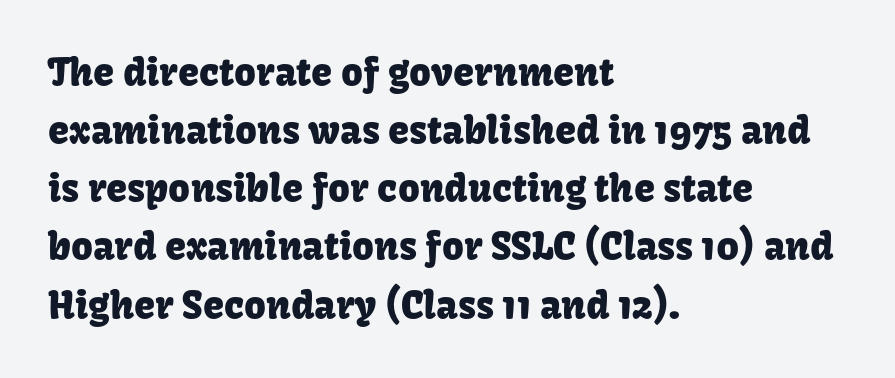
The image shows 38 px sans-serif type, upright; set left-aligned, normal line spacing (1.53x), normal letter spacing, not underlined; low stroke contrast and a medium x-height.
